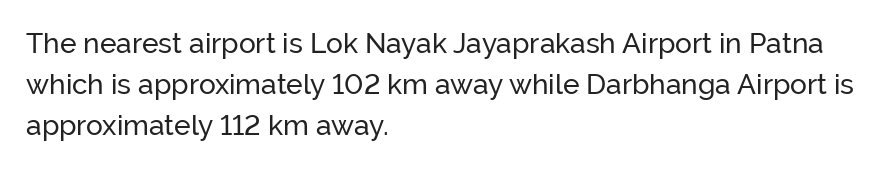
The rag falls on the right side of this text block. Letters rest on an invisible, unmarked baseline. This is roman type, the default non-slanted kind. Compared with typical body copy, the letter spacing here is the same.
